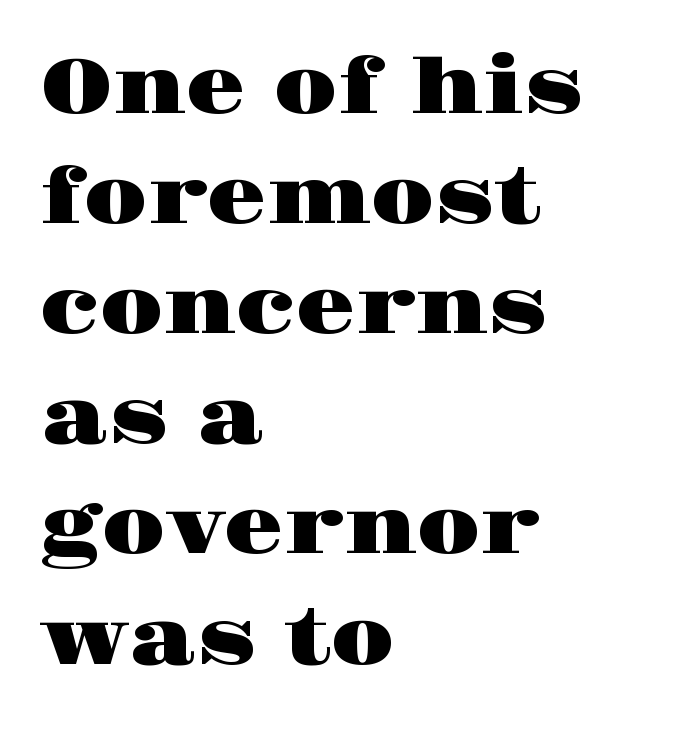
Q: Is the text italic (slanted)? A: No, it is upright.
Q: Is the typeface a serif or a sans-serif typeface? A: Serif.
Q: Is the text underlined? A: No.
Q: How is the paragraph aligned? A: Left-aligned.
Q: Is the spacing between letters normal or unusually wide? A: Normal.
Q: Is the spacing between lines tight, normal or loose? A: Normal.
Q: Width (condensed, normal, or wide)? A: Wide.
Q: Stroke contrast? A: High.
Q: x-height? A: Large.
Q: Monospaced? A: No.
